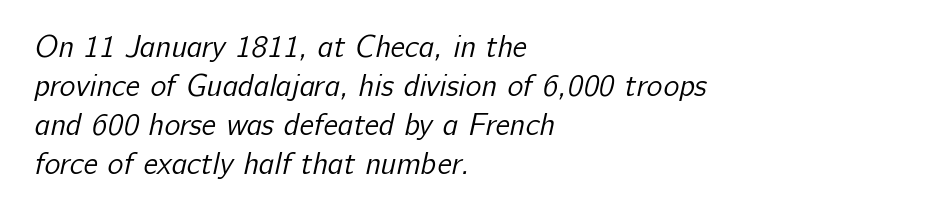
Q: Is the text bold? A: No.
Q: Is the typeface a serif or a sans-serif typeface? A: Sans-serif.
Q: Is the text underlined? A: No.
Q: How is the paragraph aligned? A: Left-aligned.
Q: Is the spacing between letters normal or unusually wide? A: Normal.
Q: Is the spacing between lines tight, normal or loose? A: Normal.
Q: Width (condensed, normal, or wide)? A: Normal.
Q: Stroke contrast? A: Low.
Q: x-height? A: Medium.
Q: Monospaced? A: No.
